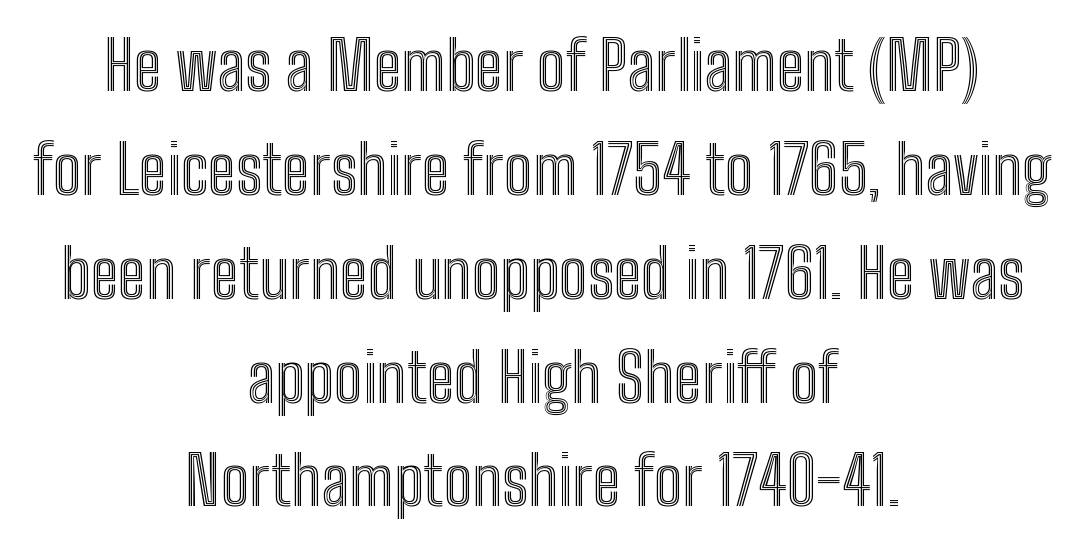
The image shows 67 px condensed type, upright; set centered, normal line spacing (1.55x), normal letter spacing, not underlined; a medium x-height.
